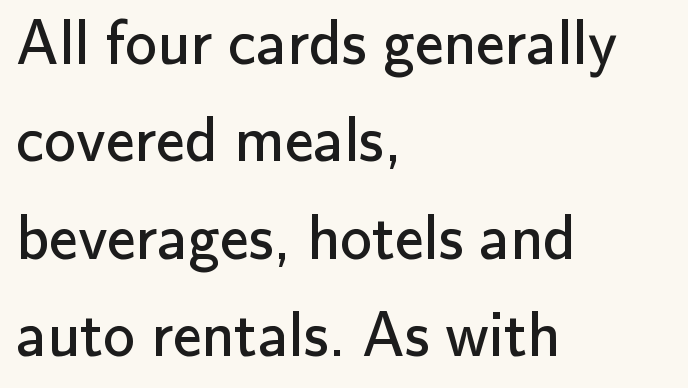
The text block is weighted toward the left margin, trailing off unevenly rightward. Varying glyph widths throughout — classic text-font behaviour. The glyphs are unaccompanied by any horizontal stroke below them. Compared with typical body copy, the letter spacing here is the same.
